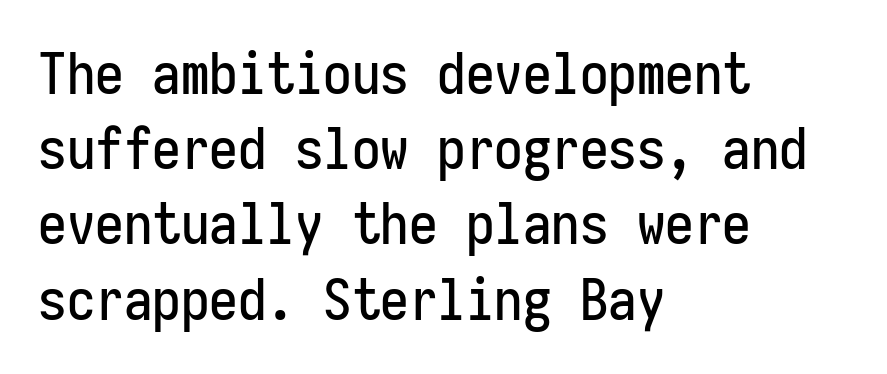
{"serif": "no", "italic": "no", "width": "condensed", "stroke_contrast": "low", "x_height": "medium", "monospaced": "yes", "underline": "no", "align": "left", "line_spacing": "normal", "line_spacing_ratio": 1.32, "letter_spacing": "normal", "letter_spacing_em": 0.0, "glyph_px": 57}
